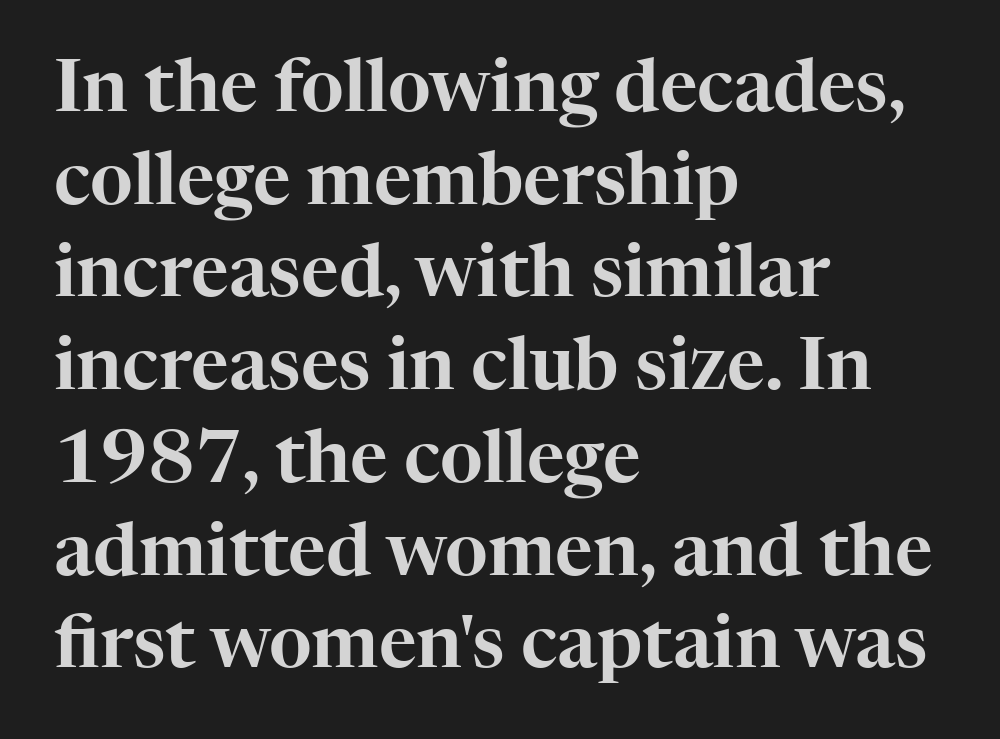
These lines are rendered in a variable-pitch font. Nothing unusual about the tracking: characters are spaced as the font intends. The passage shown is typeset with a serif family. Unmarked baselines from the first word to the last.
